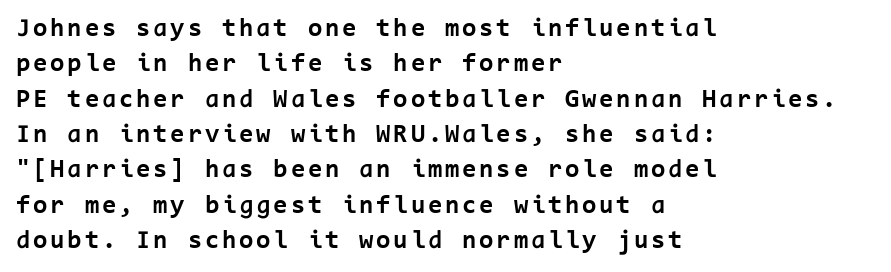
{"italic": "no", "bold": "yes", "underline": "no", "align": "left", "line_spacing": "normal", "line_spacing_ratio": 1.36, "glyph_px": 26}
